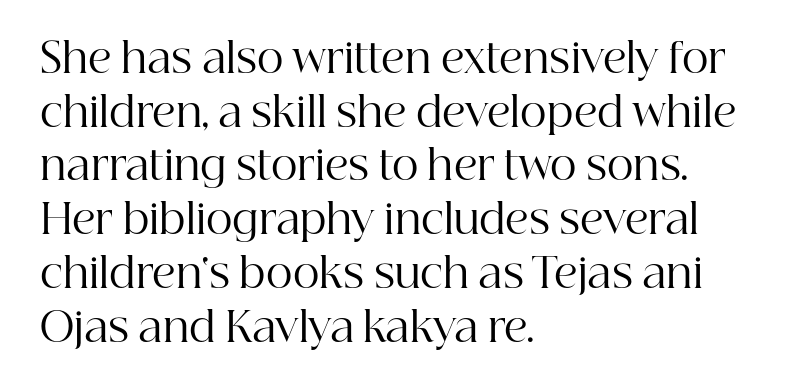
{"serif": "yes", "italic": "no", "bold": "no", "weight": "regular", "width": "normal", "stroke_contrast": "high", "x_height": "medium", "monospaced": "no", "underline": "no", "align": "left", "line_spacing": "normal", "line_spacing_ratio": 1.31, "letter_spacing": "normal", "letter_spacing_em": 0.0, "glyph_px": 41}
